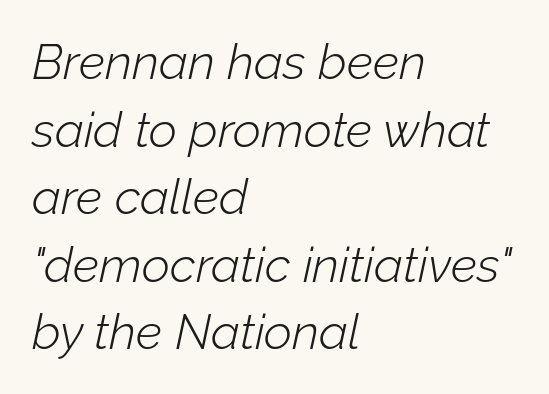
The image shows 49 px light type, italic (leaning right); set left-aligned, normal line spacing (1.38x), normal letter spacing, not underlined; low stroke contrast and a medium x-height.
